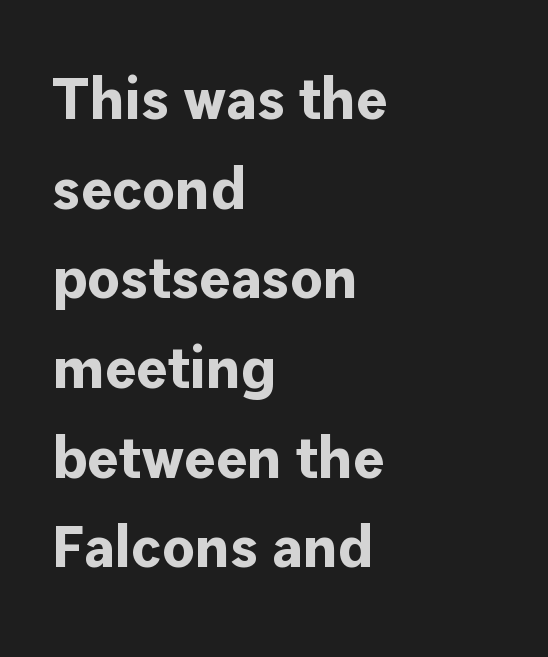
Nothing unusual about the tracking: characters are spaced as the font intends. Pretty heavy lettering here — definitely bold. It's the straight-up-and-down kind of type. Stroke terminals: plain, sans-serif. Casual observation: everything's shoved over to the left.
